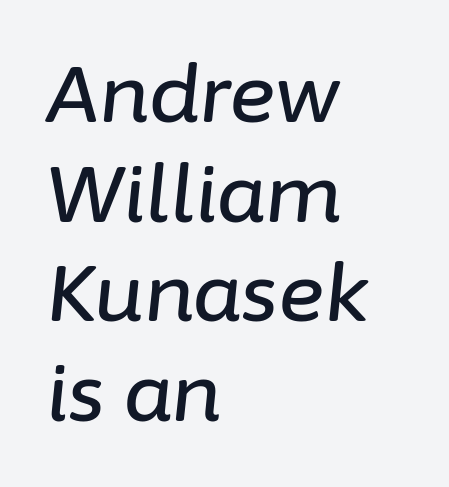
Q: Is the text italic (slanted)? A: Yes, it leans right by about 6 degrees.
Q: Is the text underlined? A: No.
Q: How is the paragraph aligned? A: Left-aligned.
Q: Is the spacing between letters normal or unusually wide? A: Normal.
Q: Is the spacing between lines tight, normal or loose? A: Normal.
Q: Width (condensed, normal, or wide)? A: Normal.
Q: Stroke contrast? A: Low.
Q: x-height? A: Medium.
Q: Monospaced? A: No.
